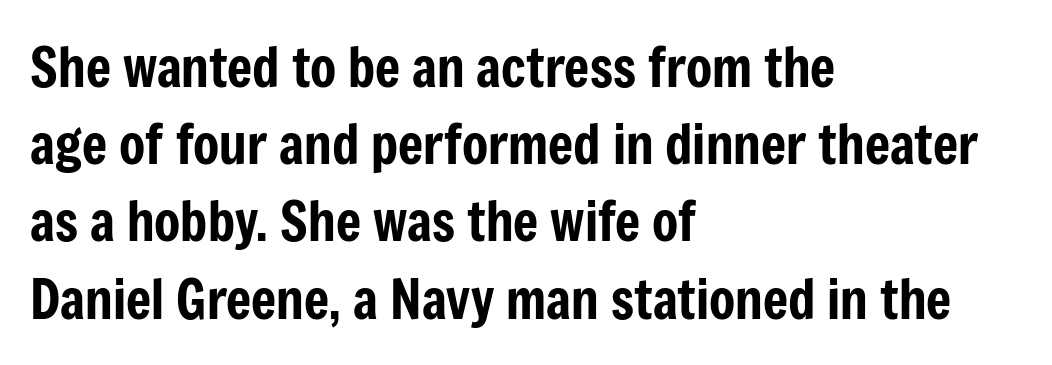
Q: Is the text italic (slanted)? A: No, it is upright.
Q: Is the typeface a serif or a sans-serif typeface? A: Sans-serif.
Q: Is the text underlined? A: No.
Q: How is the paragraph aligned? A: Left-aligned.
Q: Is the spacing between letters normal or unusually wide? A: Normal.
Q: Is the spacing between lines tight, normal or loose? A: Normal.
Q: Width (condensed, normal, or wide)? A: Condensed.
Q: Stroke contrast? A: Low.
Q: x-height? A: Medium.
Q: Monospaced? A: No.
